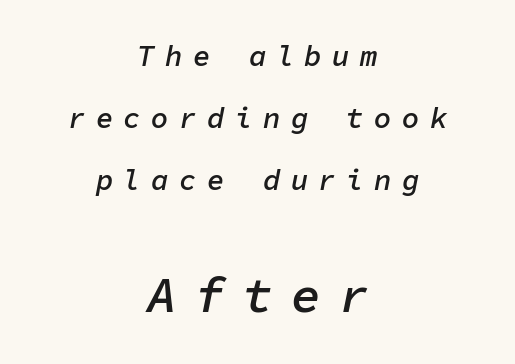
The image shows 50 px semibold type, italic (leaning right), monospaced; set centered, loose line spacing (2.13x), unusually wide letter spacing (+0.36 em), not underlined; the second (bottom) block is 1.72x larger; low stroke contrast and a medium x-height.
